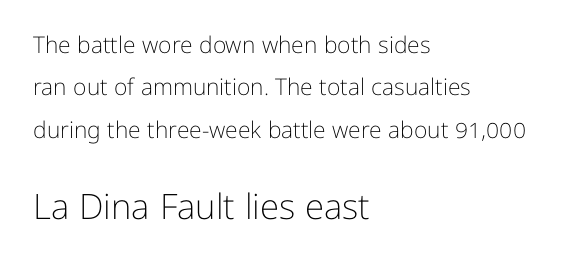
The image shows 35 px light sans-serif type, upright; set left-aligned, line spacing 1.84x, normal letter spacing, not underlined; the second (bottom) block is 1.52x larger; low stroke contrast and a medium x-height.
